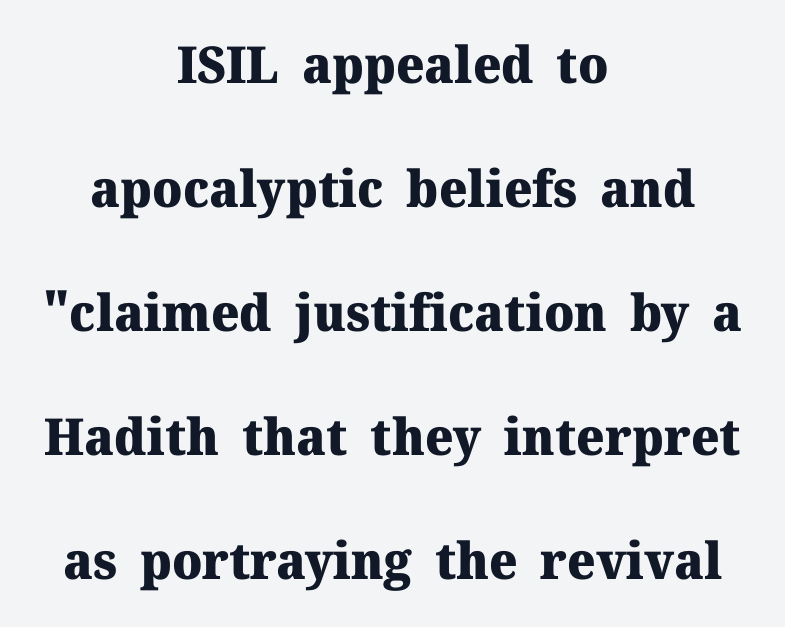
Heavy, bold letterforms. These lines are centered, leaving both edges ragged. How would I describe the line gaps? Wide and relaxed. Bare-footed words on every line. No italicization has been applied; the sample stays upright. These lines are composed in type with serifs.
